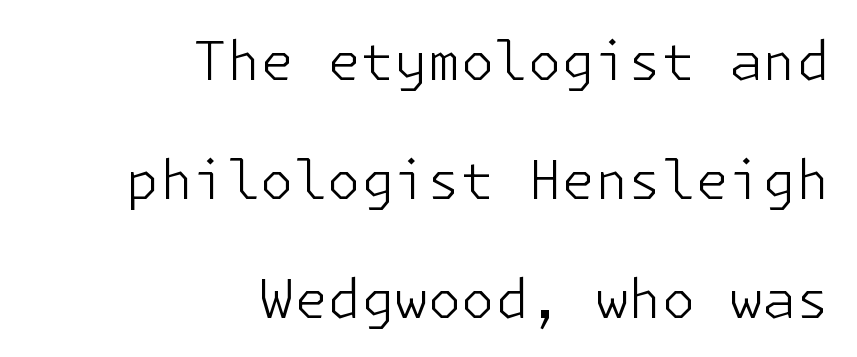
Q: Is the text bold? A: No.
Q: Is the text italic (slanted)? A: No, it is upright.
Q: Is the typeface a serif or a sans-serif typeface? A: Sans-serif.
Q: Is the text underlined? A: No.
Q: How is the paragraph aligned? A: Right-aligned.
Q: Is the spacing between letters normal or unusually wide? A: Normal.
Q: Is the spacing between lines tight, normal or loose? A: Loose.
Q: Width (condensed, normal, or wide)? A: Normal.
Q: Stroke contrast? A: Low.
Q: x-height? A: Medium.
